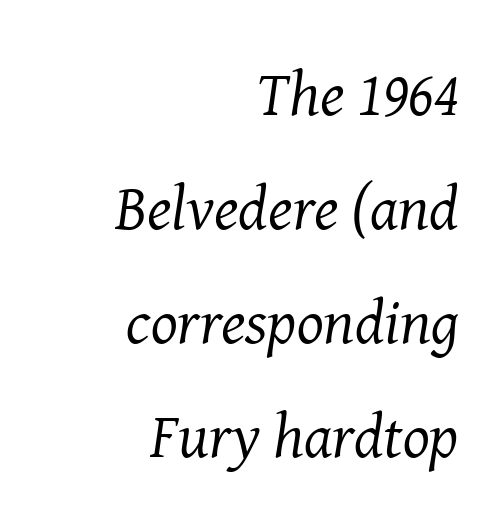
Q: Is the text bold? A: No.
Q: Is the text italic (slanted)? A: Yes, it leans right by about 8 degrees.
Q: Is the typeface a serif or a sans-serif typeface? A: Serif.
Q: Is the text underlined? A: No.
Q: How is the paragraph aligned? A: Right-aligned.
Q: Is the spacing between letters normal or unusually wide? A: Normal.
Q: Width (condensed, normal, or wide)? A: Normal.
Q: Stroke contrast? A: Medium.
Q: x-height? A: Medium.
Q: Monospaced? A: No.
